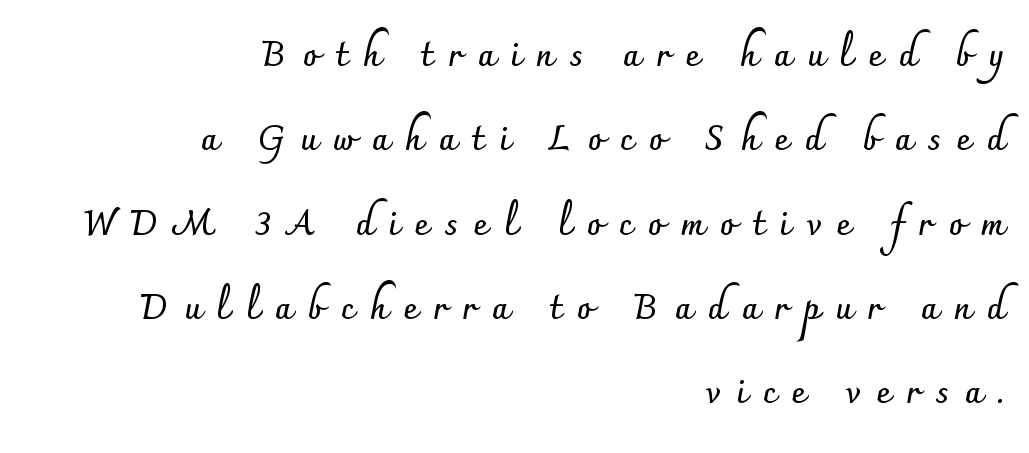
{"serif": "no", "bold": "yes", "weight": "semibold", "width": "normal", "stroke_contrast": "low", "x_height": "small", "monospaced": "no", "underline": "no", "align": "right", "line_spacing": "loose", "line_spacing_ratio": 2.48, "letter_spacing": "wide", "letter_spacing_em": 0.46, "glyph_px": 34}
